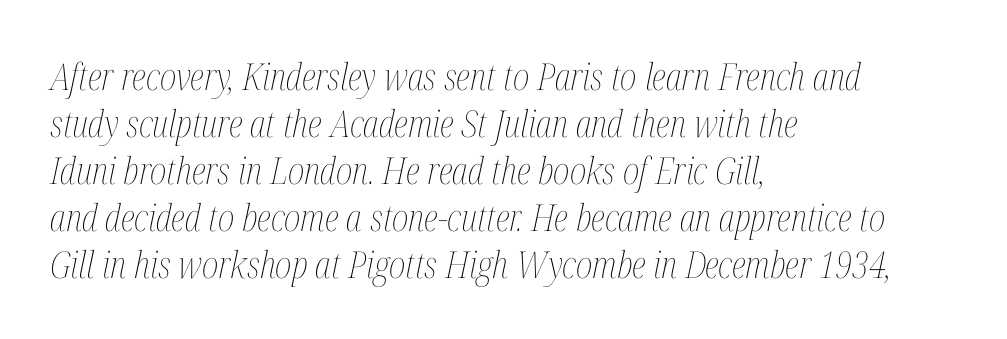
{"italic": "yes", "lean": "right", "slant_degrees": 12, "bold": "no", "weight": "thin", "width": "condensed", "stroke_contrast": "medium", "x_height": "medium", "monospaced": "no", "underline": "no", "align": "left", "line_spacing": "normal", "line_spacing_ratio": 1.27, "letter_spacing": "normal", "letter_spacing_em": 0.0, "glyph_px": 37}
